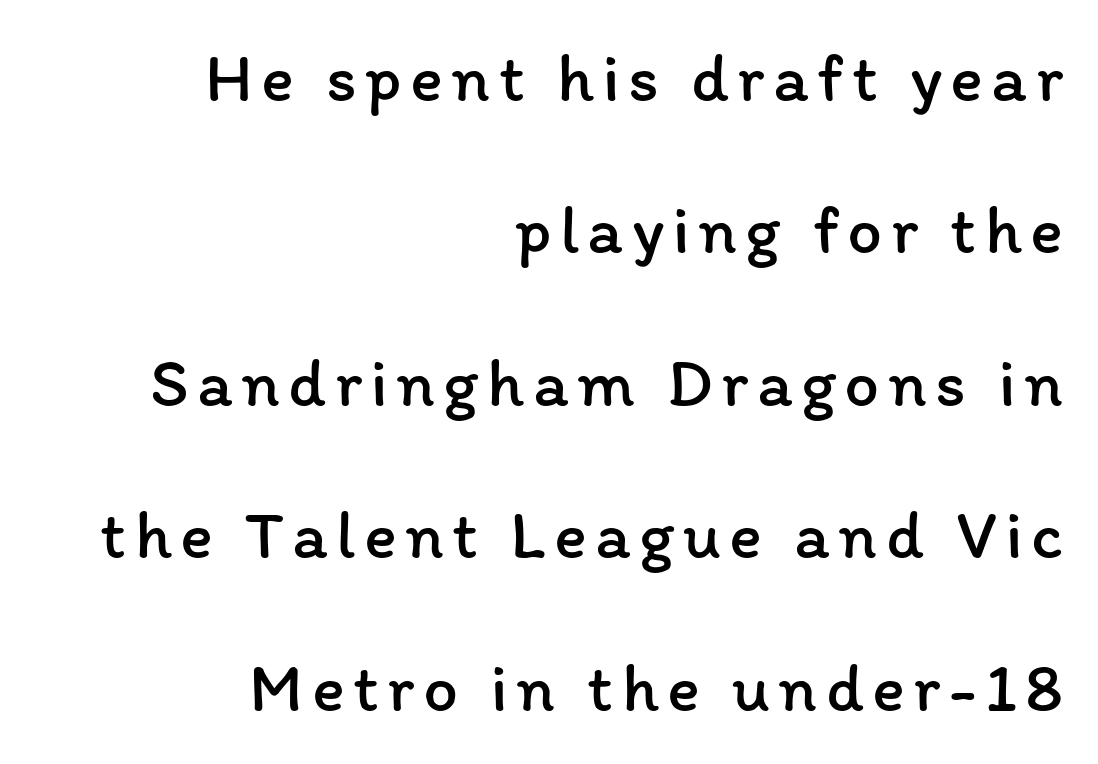
Q: Is the text bold? A: No.
Q: Is the text italic (slanted)? A: No, it is upright.
Q: Is the text underlined? A: No.
Q: How is the paragraph aligned? A: Right-aligned.
Q: Is the spacing between lines tight, normal or loose? A: Loose.
Q: Width (condensed, normal, or wide)? A: Normal.
Q: Stroke contrast? A: Low.
Q: x-height? A: Medium.
Q: Monospaced? A: No.
